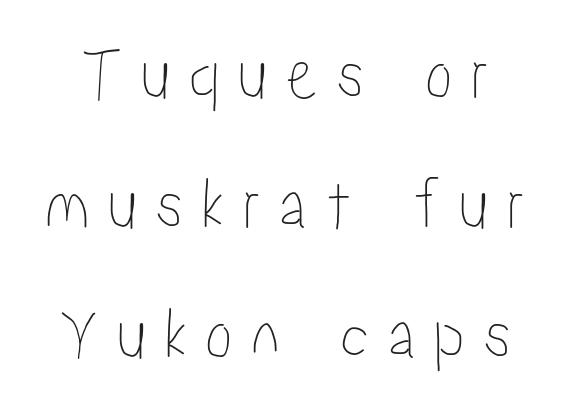
The space directly below the letters is spotless. Every stem runs plumb, perpendicular to the baseline. Each letter keeps its own natural width here, so spacing adapts to shape. These lines have a slow, spaced-out rhythm from letter to letter.
